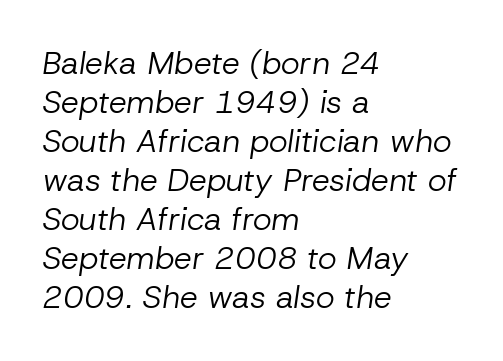
The specimen reads as italic at a glance. This sample is left-justified, so line endings fall wherever the words run out. A typesetter would call this proportional, since set widths differ per character. The letterforms sit shoulder to shoulder at normal distance. The strip under each line holds only bare page.
